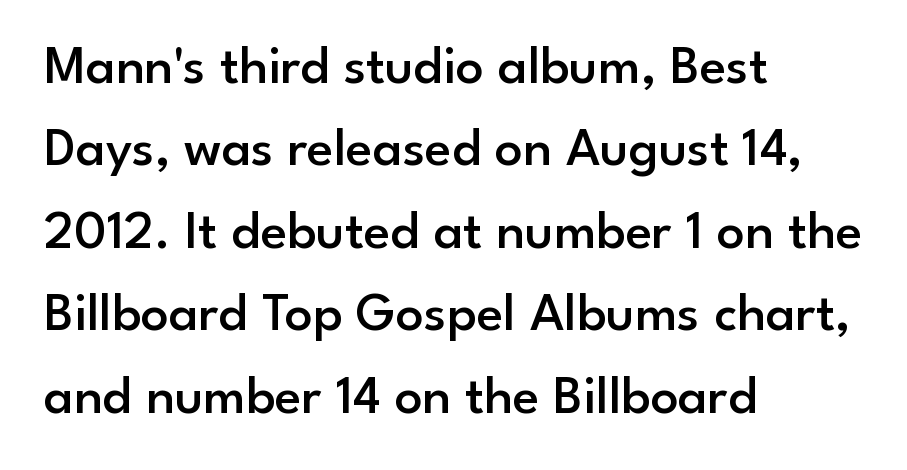
The image shows 55 px semibold sans-serif type, upright; set left-aligned, normal line spacing (1.5x), normal letter spacing, not underlined; low stroke contrast and a small x-height.
